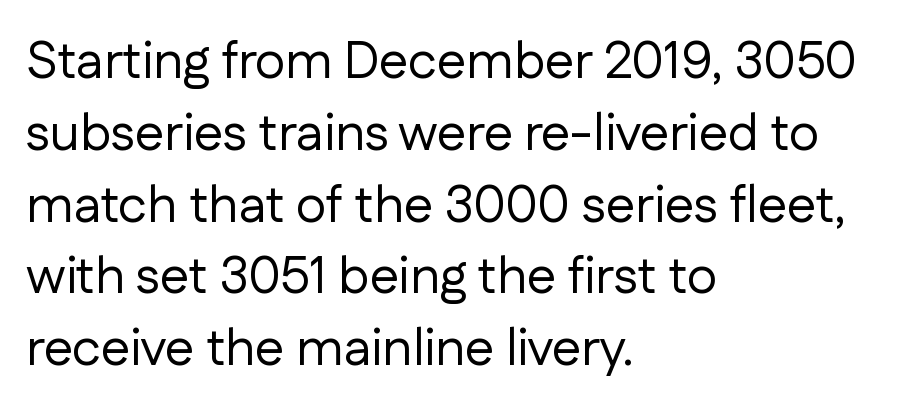
The image shows 52 px regular-weight sans-serif type, upright; set left-aligned, normal line spacing (1.38x), normal letter spacing, not underlined; low stroke contrast and a medium x-height.
